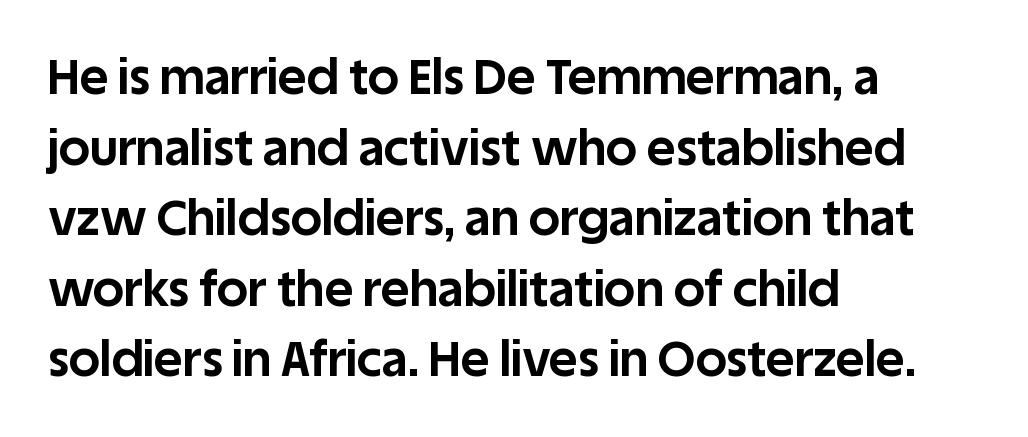
A typesetter would call this zero additional tracking. The baseline area is clear. The rows are spaced the way most documents space them. Caption: bold face, heavy strokes. Teacher's note: observe the even left margin — that is flush-left alignment.
